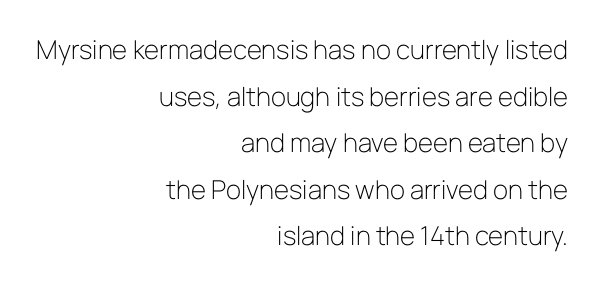
Q: Is the text bold? A: No.
Q: Is the text italic (slanted)? A: No, it is upright.
Q: Is the text underlined? A: No.
Q: How is the paragraph aligned? A: Right-aligned.
Q: Is the spacing between letters normal or unusually wide? A: Normal.
